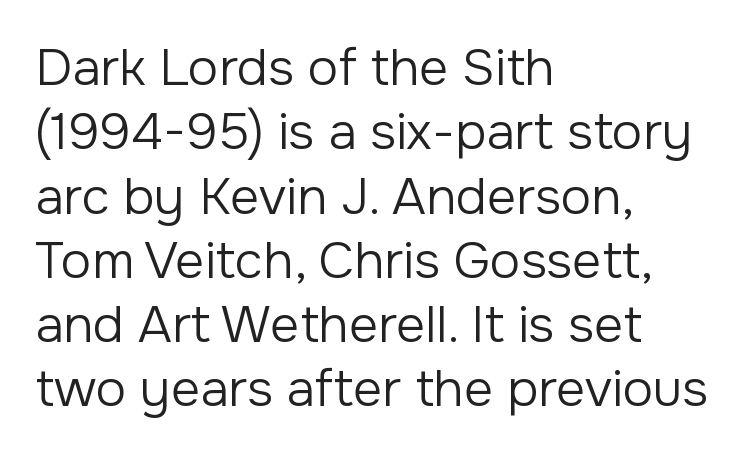
The image shows 51 px regular-weight sans-serif type, upright; set left-aligned, normal line spacing (1.26x), normal letter spacing, not underlined; low stroke contrast and a medium x-height.
